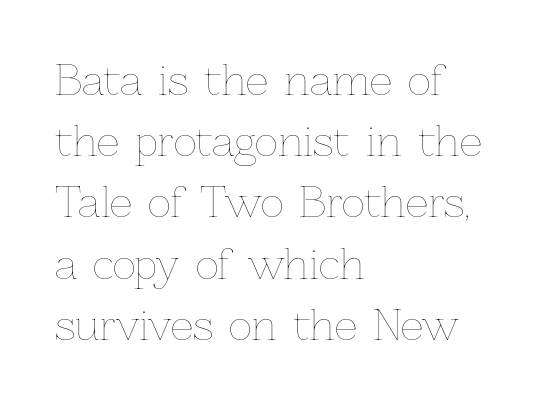
The face used here is rendered with its standard letterfit. The rendering uses a moderate line-height, typical for paragraphs. Varying glyph widths throughout — classic text-font behaviour. These lines are set flush left with a ragged right edge.
